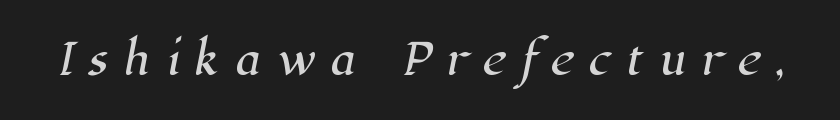
Q: Is the typeface a serif or a sans-serif typeface? A: Serif.
Q: Is the text underlined? A: No.
Q: Is the spacing between letters normal or unusually wide? A: Unusually wide.
Q: Width (condensed, normal, or wide)? A: Normal.
Q: Stroke contrast? A: High.
Q: x-height? A: Medium.
Q: Monospaced? A: No.
